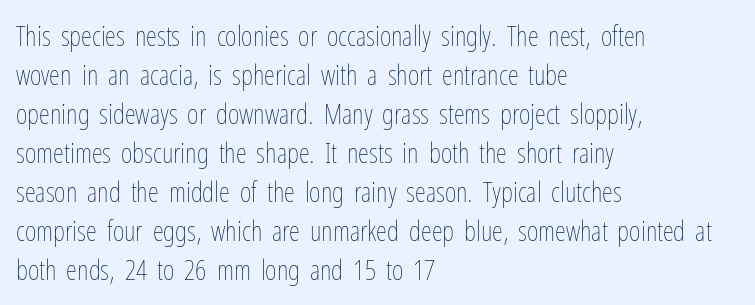
The image shows 28 px thin, condensed type, upright; set left-aligned, normal line spacing (1.39x), normal letter spacing, not underlined; low stroke contrast and a medium x-height.
